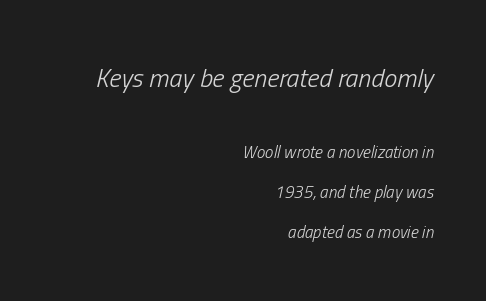
How are the letters spaced? Ordinarily, with no added tracking. How would I describe the line gaps? Wide and relaxed. Two sizes are in play, and the larger belongs to the first block. Slanted lettering throughout.
